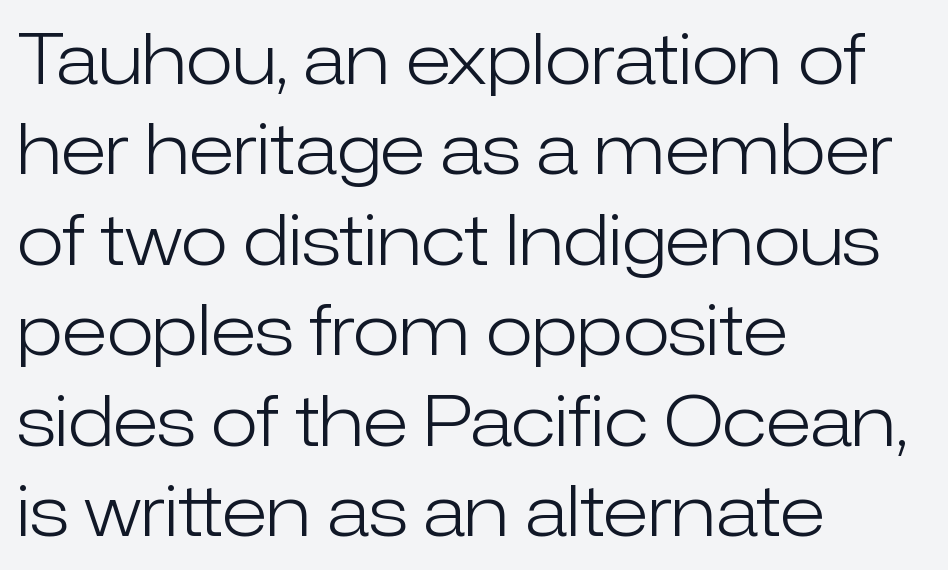
The image shows 69 px light sans-serif type, upright; set left-aligned, normal line spacing (1.31x), normal letter spacing, not underlined; low stroke contrast and a medium x-height.
